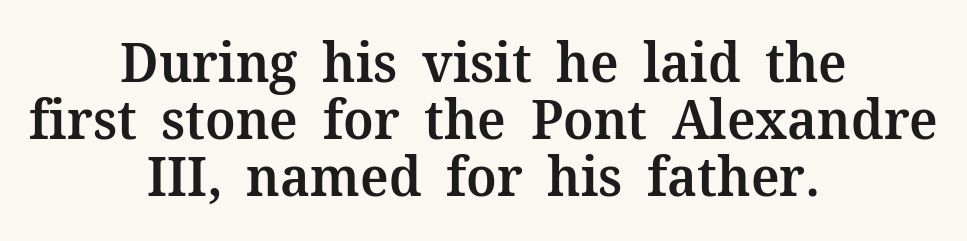
Q: Is the text bold? A: Semi-bold.
Q: Is the text italic (slanted)? A: No, it is upright.
Q: Is the typeface a serif or a sans-serif typeface? A: Serif.
Q: Is the text underlined? A: No.
Q: How is the paragraph aligned? A: Centered.
Q: Is the spacing between letters normal or unusually wide? A: Normal.
Q: Is the spacing between lines tight, normal or loose? A: Tight.
Q: Width (condensed, normal, or wide)? A: Normal.
Q: Stroke contrast? A: Medium.
Q: x-height? A: Medium.
Q: Monospaced? A: No.
